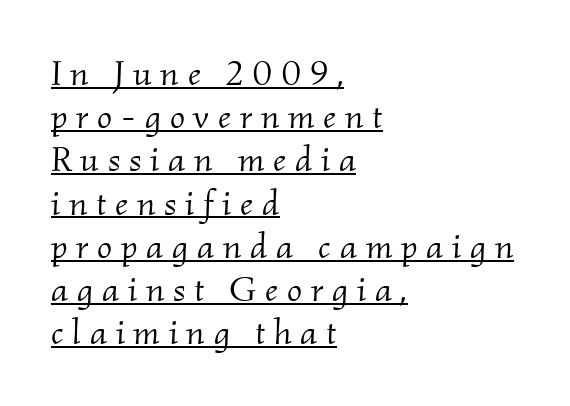
{"serif": "yes", "italic": "yes", "lean": "right", "slant_degrees": 2, "bold": "no", "weight": "light", "width": "normal", "stroke_contrast": "medium", "x_height": "small", "monospaced": "no", "underline": "yes", "align": "left", "line_spacing_ratio": 1.2, "letter_spacing": "wide", "letter_spacing_em": 0.24, "glyph_px": 36}
